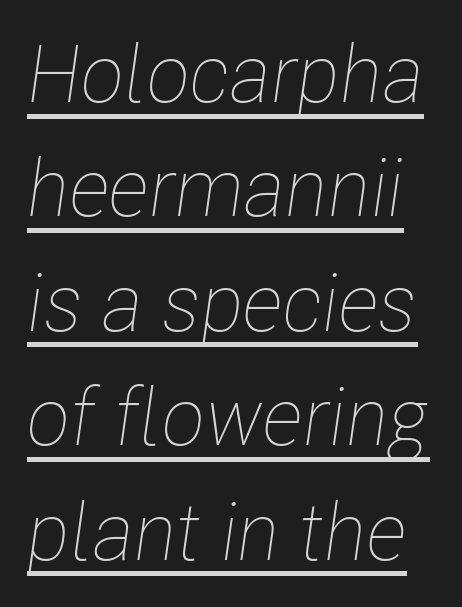
The image shows 80 px thin, condensed type, italic (leaning right); set normal line spacing (1.43x), normal letter spacing, underlined; low stroke contrast and a medium x-height.
